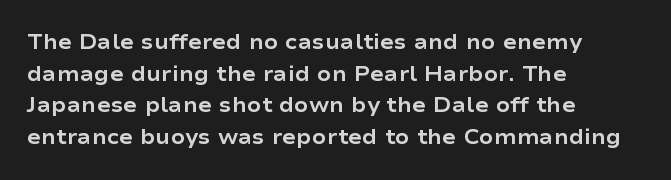
Q: Is the text bold? A: Yes.
Q: Is the text italic (slanted)? A: No, it is upright.
Q: Is the text underlined? A: No.
Q: How is the paragraph aligned? A: Left-aligned.
Q: Is the spacing between letters normal or unusually wide? A: Normal.
Q: Is the spacing between lines tight, normal or loose? A: Normal.
